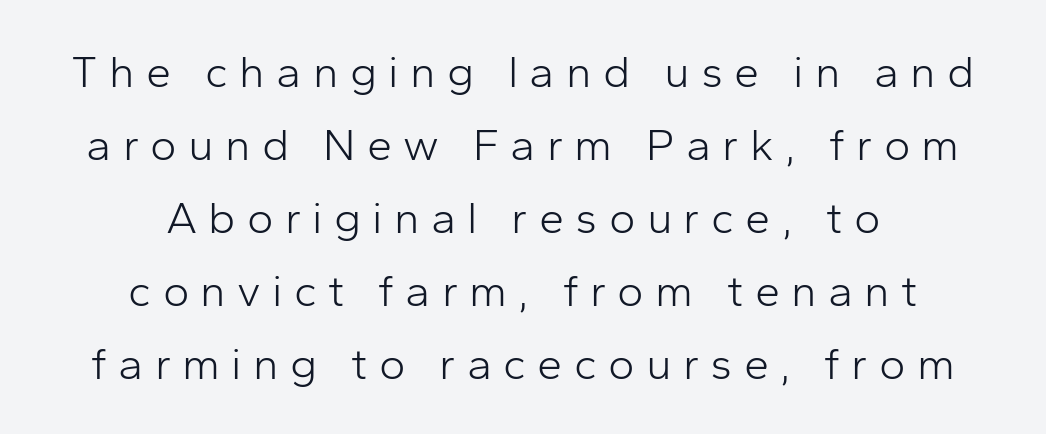
{"serif": "no", "italic": "no", "bold": "no", "weight": "light", "width": "normal", "stroke_contrast": "low", "x_height": "medium", "monospaced": "no", "underline": "no", "align": "center", "line_spacing": "normal", "line_spacing_ratio": 1.62, "letter_spacing": "wide", "letter_spacing_em": 0.25, "glyph_px": 45}
